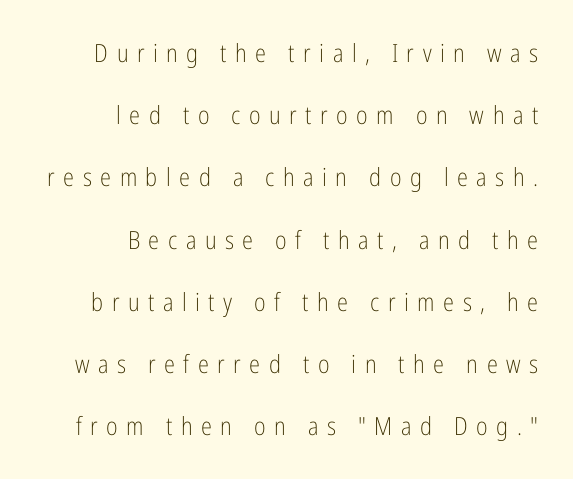
Q: Is the text bold? A: No.
Q: Is the text italic (slanted)? A: No, it is upright.
Q: Is the text underlined? A: No.
Q: How is the paragraph aligned? A: Right-aligned.
Q: Is the spacing between letters normal or unusually wide? A: Unusually wide.
Q: Is the spacing between lines tight, normal or loose? A: Loose.
